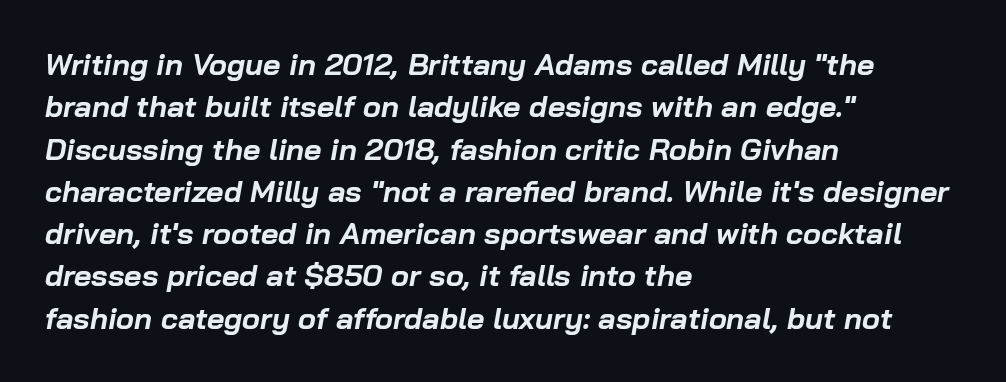
Words appear dense and cohesive because spacing is normal. Horizontally, the lines are justified to the leading edge only. Spacing verdict: proportional, widths tailored to each character. Successive baselines arrive at the customary interval. The glyphs have the mass of a bold cut. Underlining? Definitely not there.
